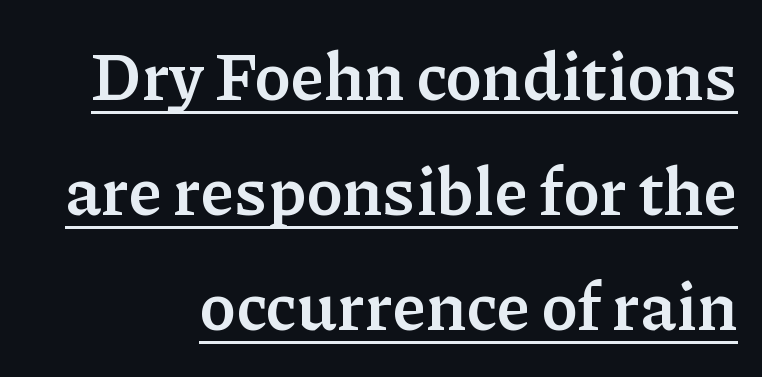
Q: Is the text bold? A: Yes.
Q: Is the text italic (slanted)? A: No, it is upright.
Q: Is the typeface a serif or a sans-serif typeface? A: Serif.
Q: Is the text underlined? A: Yes.
Q: How is the paragraph aligned? A: Right-aligned.
Q: Is the spacing between letters normal or unusually wide? A: Normal.
Q: Width (condensed, normal, or wide)? A: Normal.
Q: Stroke contrast? A: Low.
Q: x-height? A: Medium.
Q: Monospaced? A: No.
